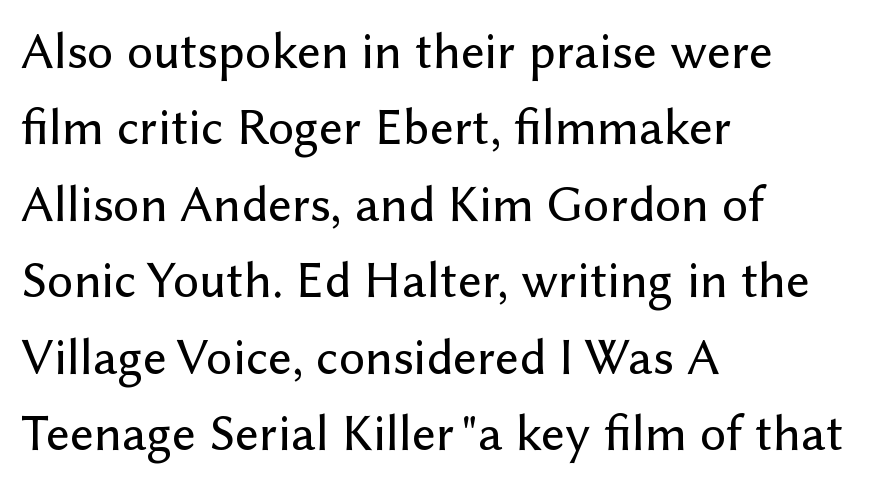
Q: Is the text italic (slanted)? A: No, it is upright.
Q: Is the typeface a serif or a sans-serif typeface? A: Sans-serif.
Q: Is the text underlined? A: No.
Q: How is the paragraph aligned? A: Left-aligned.
Q: Is the spacing between letters normal or unusually wide? A: Normal.
Q: Is the spacing between lines tight, normal or loose? A: Normal.
Q: Width (condensed, normal, or wide)? A: Normal.
Q: Stroke contrast? A: Low.
Q: x-height? A: Medium.
Q: Monospaced? A: No.
